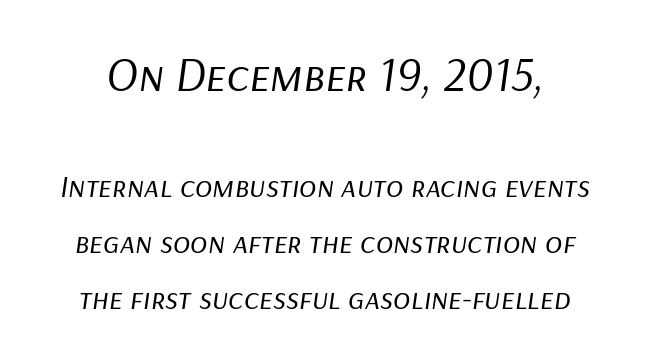
Q: Is the text bold? A: No.
Q: Is the text italic (slanted)? A: Yes, it leans right by about 9 degrees.
Q: Is the text underlined? A: No.
Q: Is the spacing between letters normal or unusually wide? A: Normal.
Q: Which block of text is set in a larger size, the first (top) or the second (bottom)? A: The first (top) one.
Q: Width (condensed, normal, or wide)? A: Normal.
Q: Stroke contrast? A: Low.
Q: x-height? A: Medium.
Q: Monospaced? A: No.
